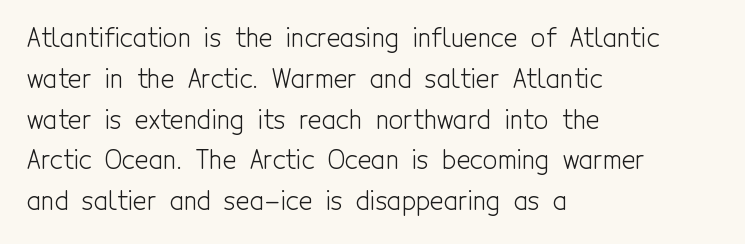
The image shows 26 px text type, upright; set left-aligned, normal line spacing (1.57x), normal letter spacing, not underlined.
